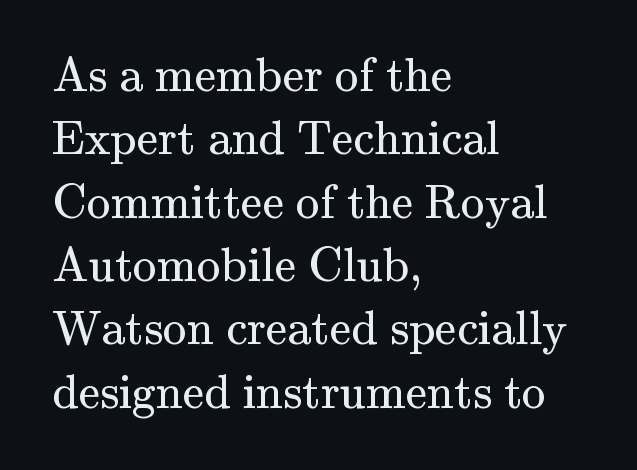
{"serif": "yes", "italic": "no", "bold": "no", "weight": "regular", "width": "normal", "stroke_contrast": "medium", "x_height": "small", "monospaced": "no", "underline": "no", "align": "left", "line_spacing": "normal", "line_spacing_ratio": 1.32, "letter_spacing": "normal", "letter_spacing_em": 0.0, "glyph_px": 48}
